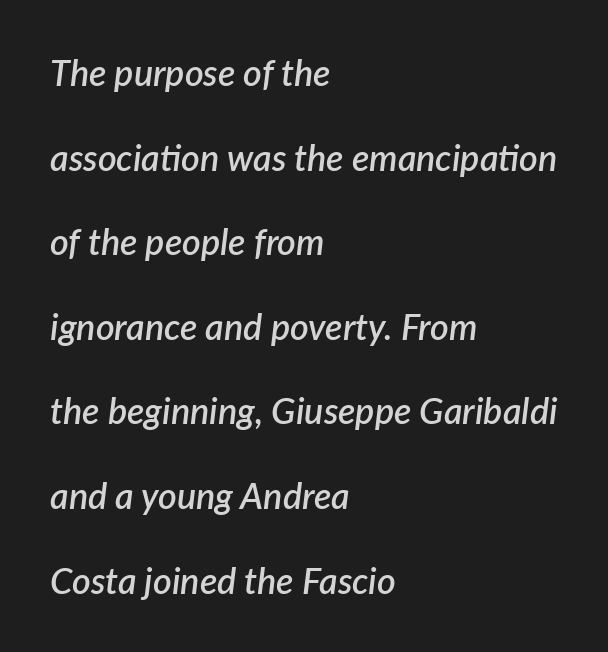
The image shows 36 px semibold type, italic (leaning right); set left-aligned, loose line spacing (2.35x), normal letter spacing, not underlined; low stroke contrast and a medium x-height.
